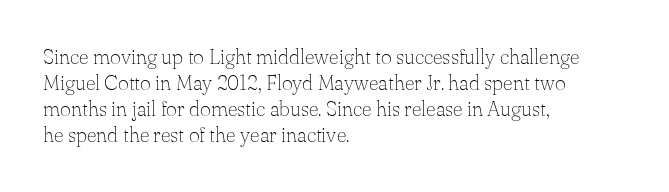
The typography opts for an upright posture over an oblique one. Unmarked baselines from the first word to the last. Students, note that the glyphs here touch the page at normal intervals. Which margin do the lines hug? The left one — the right edge is uneven. The typesetting does not lean heavy: it is not bold.
